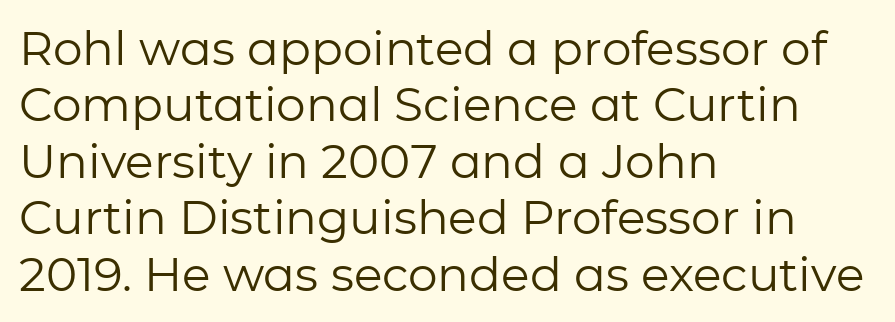
Q: Is the text bold? A: No.
Q: Is the text italic (slanted)? A: No, it is upright.
Q: Is the typeface a serif or a sans-serif typeface? A: Sans-serif.
Q: Is the text underlined? A: No.
Q: How is the paragraph aligned? A: Left-aligned.
Q: Is the spacing between letters normal or unusually wide? A: Normal.
Q: Width (condensed, normal, or wide)? A: Normal.
Q: Stroke contrast? A: Low.
Q: x-height? A: Medium.
Q: Monospaced? A: No.
